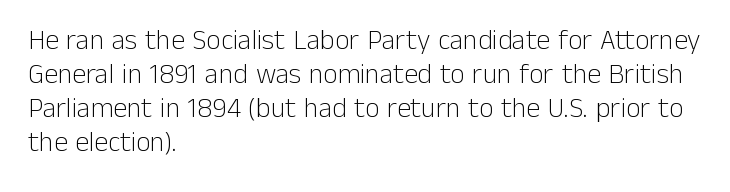
{"serif": "no", "italic": "no", "bold": "no", "weight": "light", "width": "normal", "stroke_contrast": "low", "x_height": "medium", "monospaced": "no", "underline": "no", "align": "left", "line_spacing_ratio": 1.21, "letter_spacing": "normal", "letter_spacing_em": 0.0, "glyph_px": 28}
